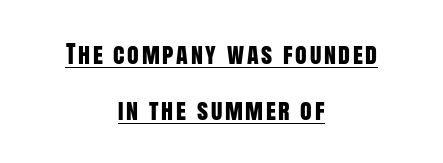
The image shows 24 px text type, upright; set centered, loose line spacing (2.33x), underlined.
